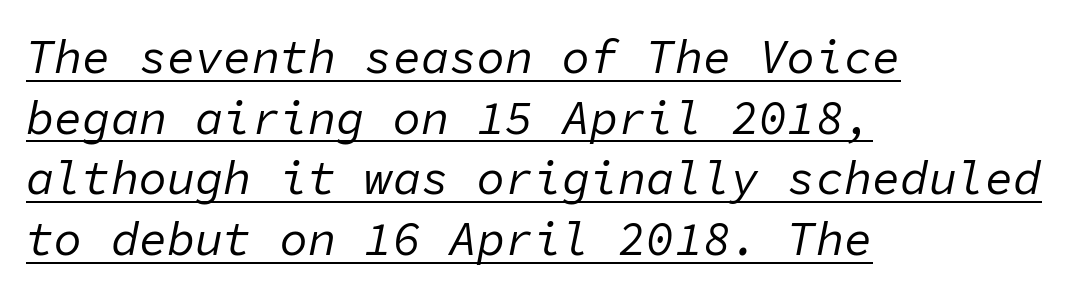
Q: Is the text bold? A: No.
Q: Is the text italic (slanted)? A: Yes, it leans right by about 11 degrees.
Q: Is the text underlined? A: Yes.
Q: How is the paragraph aligned? A: Left-aligned.
Q: Is the spacing between letters normal or unusually wide? A: Normal.
Q: Is the spacing between lines tight, normal or loose? A: Normal.
Q: Width (condensed, normal, or wide)? A: Normal.
Q: Stroke contrast? A: Low.
Q: x-height? A: Medium.
Q: Monospaced? A: Yes.
